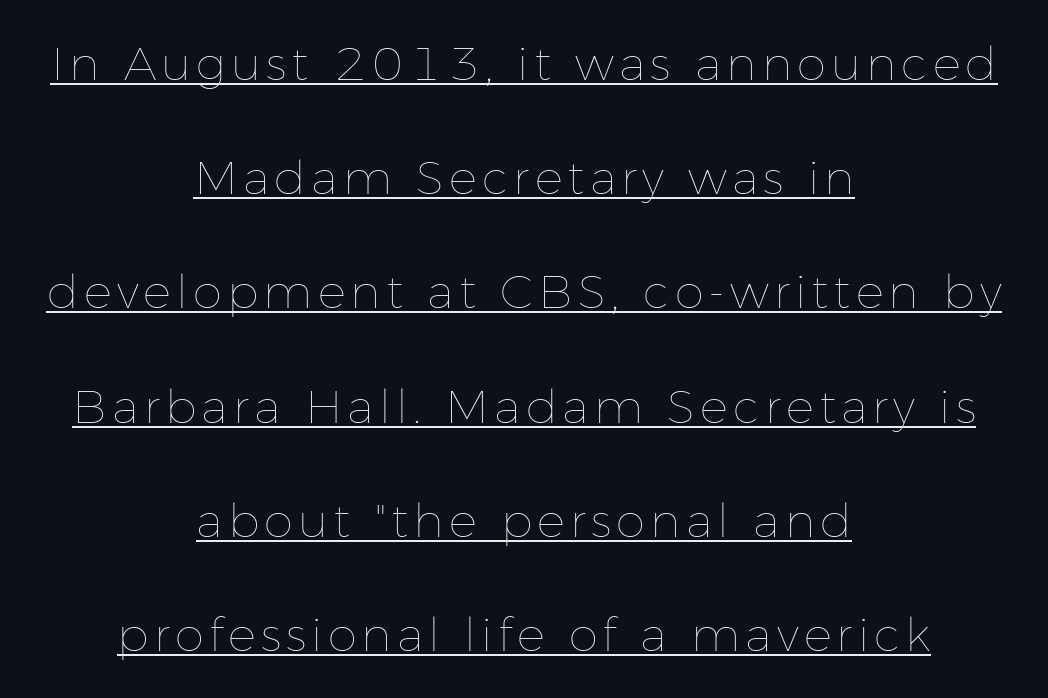
Q: Is the text bold? A: No.
Q: Is the text italic (slanted)? A: No, it is upright.
Q: Is the text underlined? A: Yes.
Q: How is the paragraph aligned? A: Centered.
Q: Is the spacing between lines tight, normal or loose? A: Loose.
Q: Width (condensed, normal, or wide)? A: Normal.
Q: Stroke contrast? A: Low.
Q: x-height? A: Medium.
Q: Monospaced? A: No.
